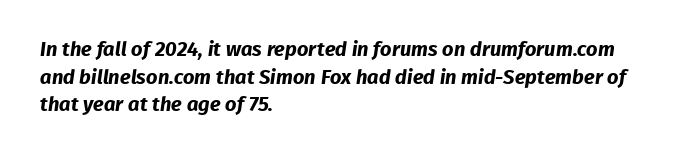
Caption: bold face, heavy strokes. The space directly below the letters is spotless. Letter spacing: default. The text block is weighted toward the left margin, trailing off unevenly rightward. The lines sit at an ordinary, default distance from one another.
